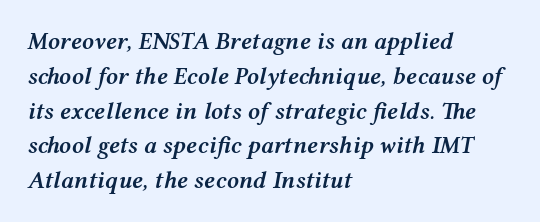
Has an underline been added? It has not. The ragged edge is on the right, which tells us the setting is flush left. These lines carry some extra weight — a demibold, not a full bold. Each word holds together tightly as a unit, with standard inter-letter gaps. You can tell it's italic because the verticals aren't actually vertical.
